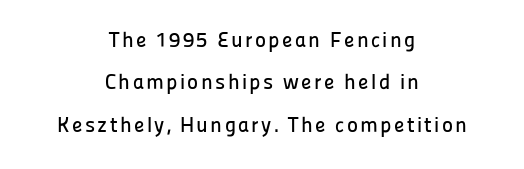
Underlining? Definitely not there. These lines were composed using upright roman letters. The typesetter chose a symmetrical, centered arrangement here. A great deal of white space separates one row of letters from the next.
